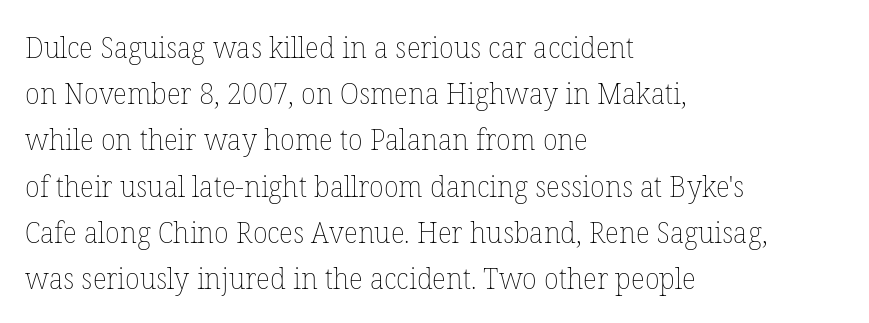
The image shows 30 px thin type, upright; set left-aligned, normal line spacing (1.54x), normal letter spacing, not underlined; low stroke contrast and a medium x-height.
